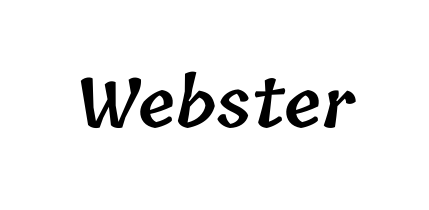
{"bold": "semi", "weight": "semibold", "width": "normal", "stroke_contrast": "low", "x_height": "medium", "monospaced": "no", "underline": "no", "letter_spacing": "normal", "letter_spacing_em": 0.0, "glyph_px": 68}
